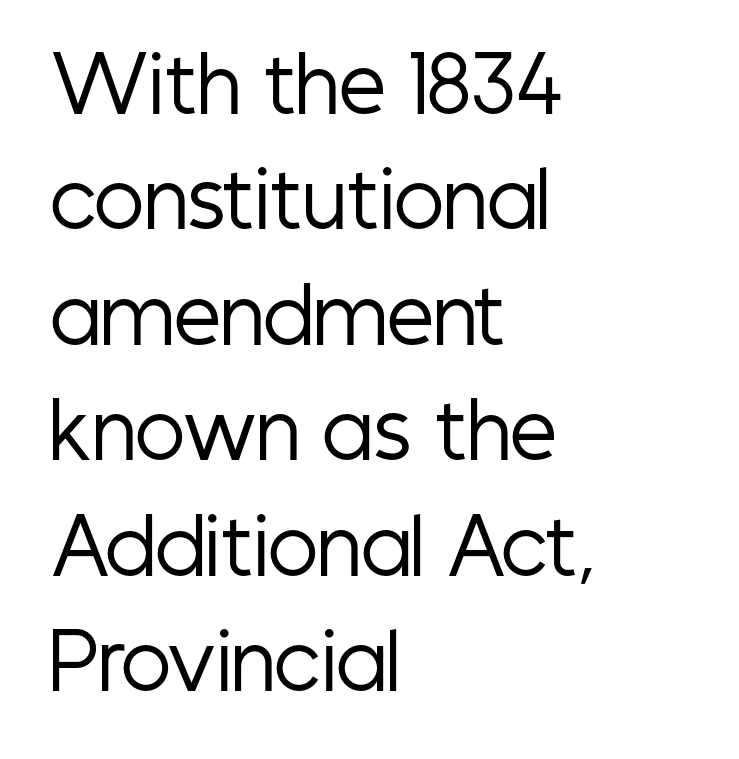
The image shows 75 px regular-weight, condensed sans-serif type, upright; set left-aligned, normal line spacing (1.54x), normal letter spacing, not underlined; low stroke contrast and a medium x-height.
